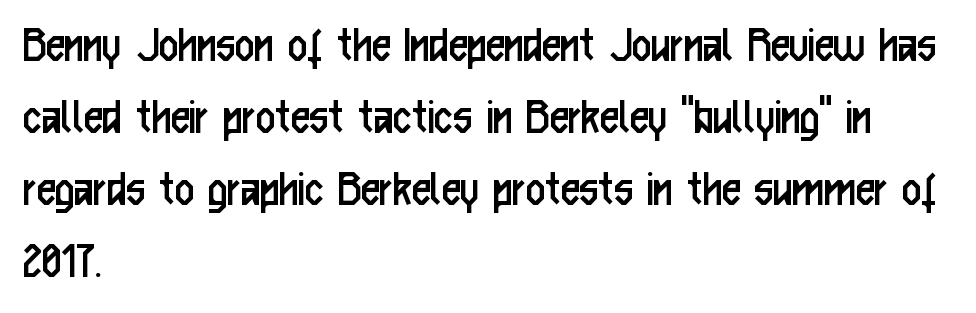
Q: Is the text bold? A: No.
Q: Is the text italic (slanted)? A: No, it is upright.
Q: Is the typeface a serif or a sans-serif typeface? A: Sans-serif.
Q: Is the text underlined? A: No.
Q: How is the paragraph aligned? A: Left-aligned.
Q: Is the spacing between letters normal or unusually wide? A: Normal.
Q: Is the spacing between lines tight, normal or loose? A: Normal.
Q: Width (condensed, normal, or wide)? A: Condensed.
Q: Stroke contrast? A: Low.
Q: x-height? A: Medium.
Q: Monospaced? A: No.
